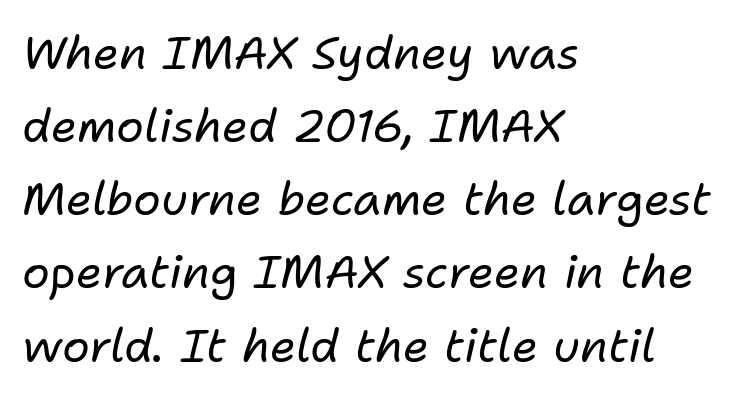
Quick note: italic. Do the characters align in a grid? No, the font is proportional. Tracking value appears to be zero — textbook default spacing. This is not heavy type; no bold has been used. Underline: absent.
